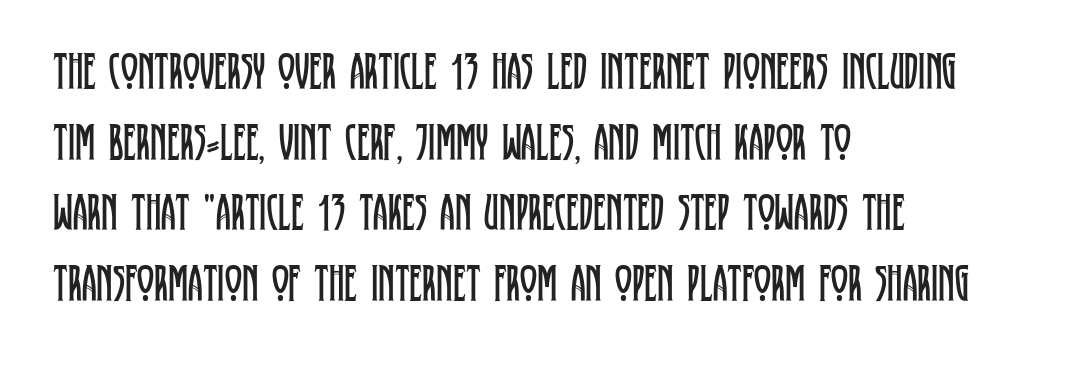
{"serif": "yes", "italic": "no", "bold": "no", "weight": "regular", "width": "condensed", "stroke_contrast": "low", "x_height": "large", "monospaced": "no", "underline": "no", "align": "left", "line_spacing": "normal", "line_spacing_ratio": 1.36, "letter_spacing": "normal", "letter_spacing_em": 0.0, "glyph_px": 52}
